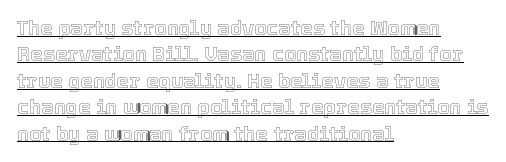
Q: Is the text italic (slanted)? A: No, it is upright.
Q: Is the text underlined? A: Yes.
Q: How is the paragraph aligned? A: Left-aligned.
Q: Is the spacing between letters normal or unusually wide? A: Normal.
Q: Is the spacing between lines tight, normal or loose? A: Normal.
